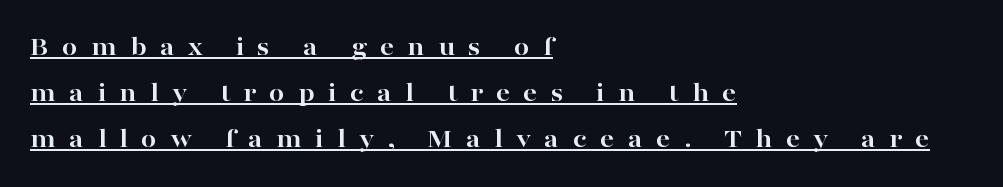
{"serif": "yes", "italic": "no", "bold": "yes", "weight": "bold", "width": "wide", "stroke_contrast": "high", "x_height": "medium", "monospaced": "no", "underline": "yes", "align": "left", "line_spacing": "normal", "line_spacing_ratio": 1.65, "letter_spacing": "wide", "letter_spacing_em": 0.47, "glyph_px": 28}
